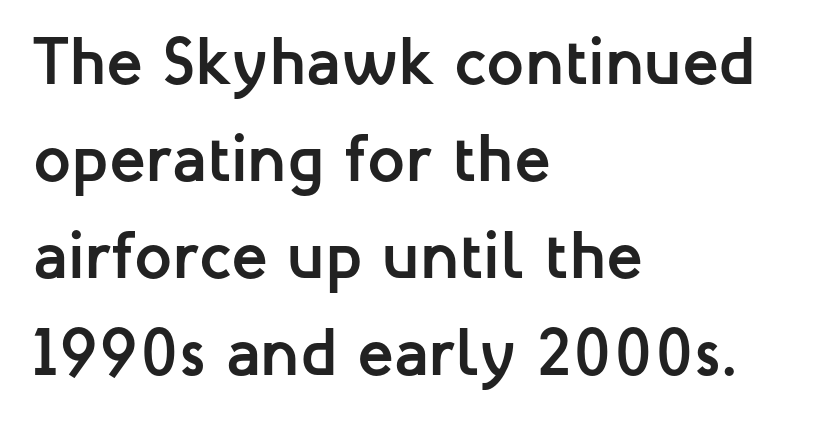
The letters stand straight up with perfectly vertical stems. These lines carry a lot of weight — the face is fully bold. Rule under the text: the space is simply empty. If you measured baseline to baseline, you'd find a middling distance. What kind of face is this? One without serifs — a sans. This sample uses plain, unmodified letter spacing.
